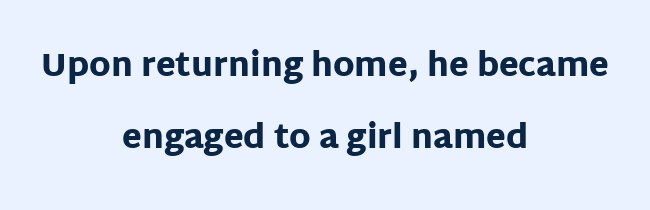
Any mark beneath the type? The region is blank. This is the regular roman posture of the typeface. Here the designer chose a conventional face with non-uniform glyph widths. One-word summary of the alignment: center. The strokes are fattened all the way to bold.
